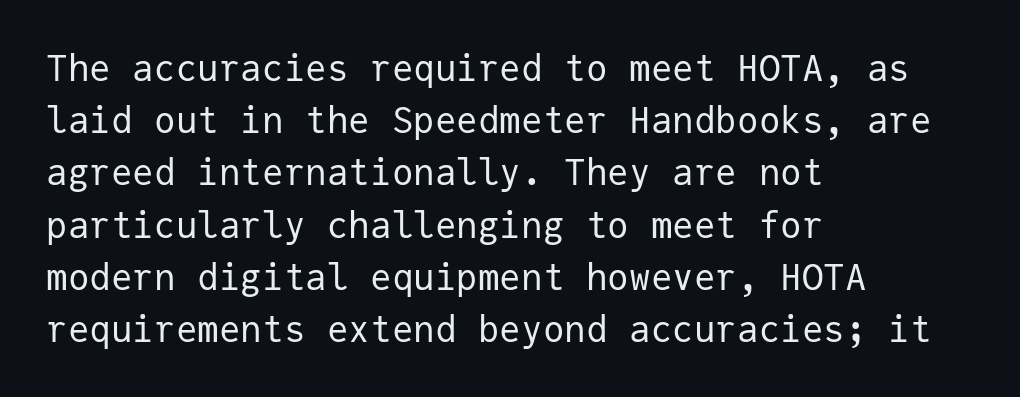
Q: Is the text bold? A: No.
Q: Is the text italic (slanted)? A: No, it is upright.
Q: Is the typeface a serif or a sans-serif typeface? A: Sans-serif.
Q: Is the text underlined? A: No.
Q: How is the paragraph aligned? A: Left-aligned.
Q: Is the spacing between letters normal or unusually wide? A: Normal.
Q: Is the spacing between lines tight, normal or loose? A: Normal.
Q: Width (condensed, normal, or wide)? A: Normal.
Q: Stroke contrast? A: Low.
Q: x-height? A: Medium.
Q: Monospaced? A: Yes.
